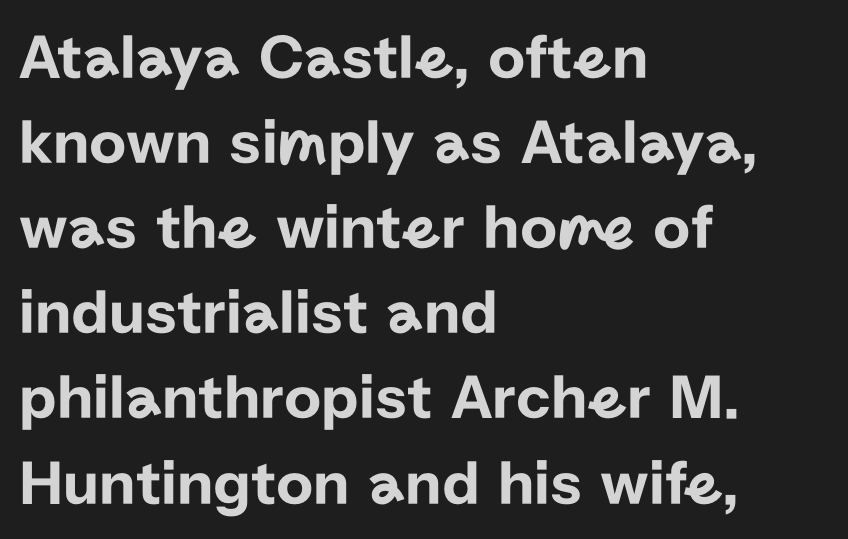
{"serif": "no", "italic": "no", "width": "normal", "stroke_contrast": "low", "x_height": "medium", "monospaced": "no", "underline": "no", "align": "left", "line_spacing": "normal", "line_spacing_ratio": 1.33, "letter_spacing": "normal", "letter_spacing_em": 0.0, "glyph_px": 64}
